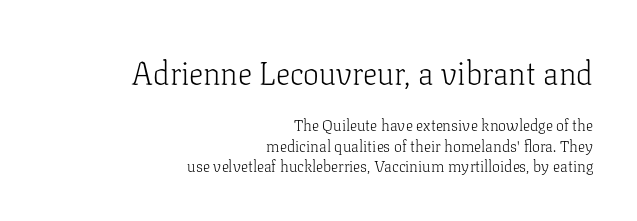
The image shows 32 px light serif type, upright; set right-aligned, normal line spacing (1.27x), normal letter spacing, not underlined; the first (top) block is 2.0x larger; low stroke contrast and a medium x-height.
